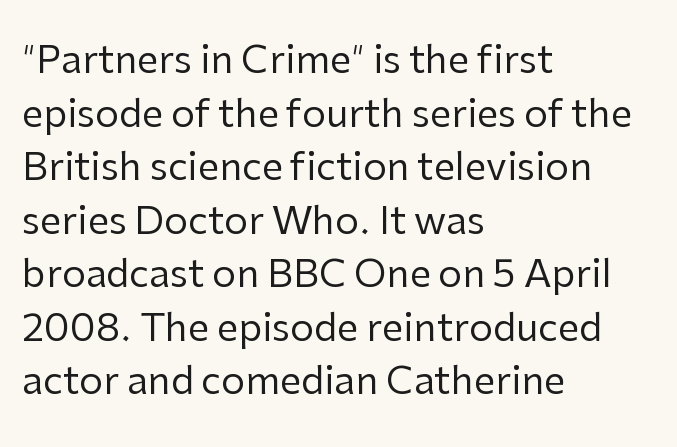
Check where the strokes stop: nothing finishes them off — pure sans. Whoever set this chose a conventional vertical rhythm. Caption: standard tracking, unaltered. Quick note: not italic, upright. Weight: regular or lighter. Leftover space on each line is placed entirely after the last word.
